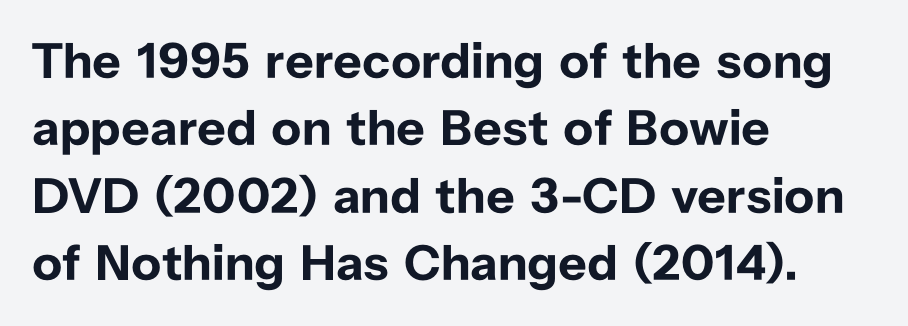
Q: Is the text bold? A: Yes.
Q: Is the text italic (slanted)? A: No, it is upright.
Q: Is the typeface a serif or a sans-serif typeface? A: Sans-serif.
Q: Is the text underlined? A: No.
Q: How is the paragraph aligned? A: Left-aligned.
Q: Is the spacing between letters normal or unusually wide? A: Normal.
Q: Is the spacing between lines tight, normal or loose? A: Normal.
Q: Width (condensed, normal, or wide)? A: Normal.
Q: Stroke contrast? A: Low.
Q: x-height? A: Medium.
Q: Monospaced? A: No.
